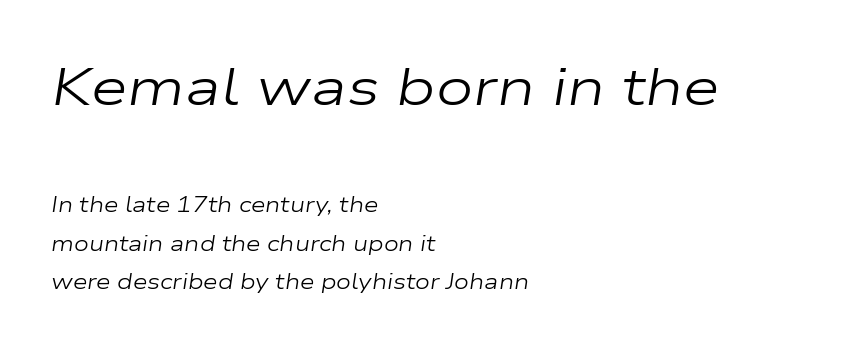
Nobody drew a line under any word here. Is this a fixed-width face? No — the glyphs have proportional, varying widths. Does the bottom block carry the larger type? No, the top block does. Would a proofreader flag this as italicized? Yes. Short and long lines alike share a common starting point at left. Default kerning and tracking; the words read as compact shapes.
